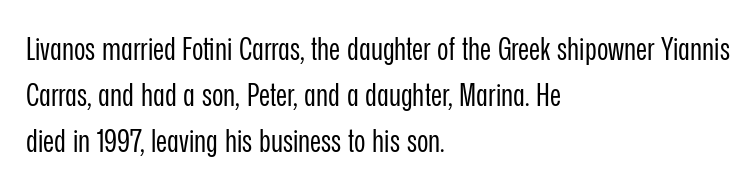
{"serif": "no", "italic": "no", "bold": "no", "weight": "regular", "width": "condensed", "stroke_contrast": "low", "x_height": "medium", "monospaced": "no", "underline": "no", "align": "left", "line_spacing": "normal", "line_spacing_ratio": 1.48, "letter_spacing": "normal", "letter_spacing_em": 0.0, "glyph_px": 31}
